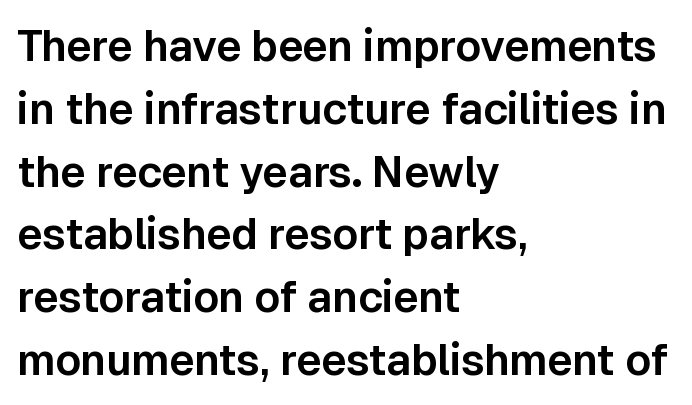
Just letters on the line, the space beneath them empty. Which margin do the lines hug? The left one — the right edge is uneven. A roman cut, with each character standing at attention. Character widths vary here, with narrow letters taking less room than wide ones.
